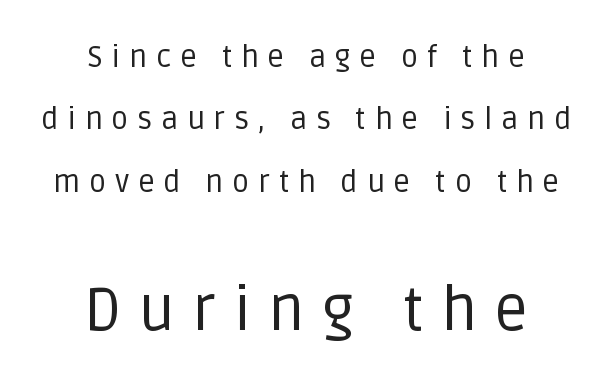
The image shows 60 px regular-weight sans-serif type, upright; set centered, loose line spacing (2.08x), unusually wide letter spacing (+0.29 em), not underlined; the second (bottom) block is 2.0x larger; low stroke contrast and a large x-height.
